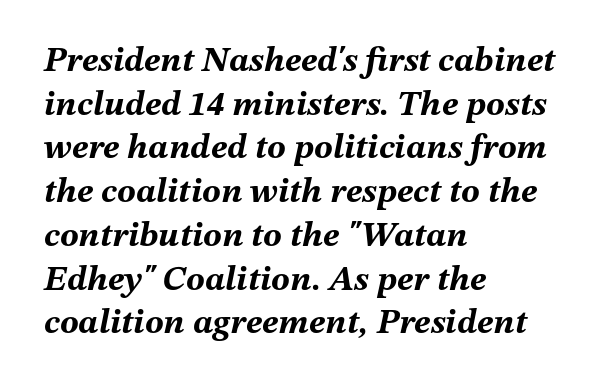
Q: Is the text bold? A: Yes.
Q: Is the text italic (slanted)? A: Yes, it leans right by about 12 degrees.
Q: Is the text underlined? A: No.
Q: How is the paragraph aligned? A: Left-aligned.
Q: Is the spacing between letters normal or unusually wide? A: Normal.
Q: Is the spacing between lines tight, normal or loose? A: Normal.
Q: Width (condensed, normal, or wide)? A: Normal.
Q: Stroke contrast? A: Medium.
Q: x-height? A: Medium.
Q: Monospaced? A: No.
